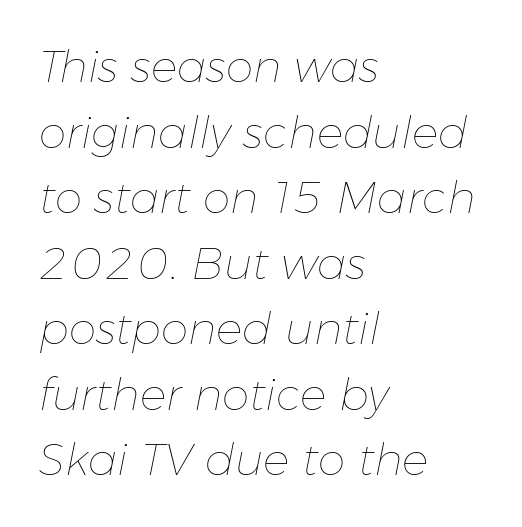
{"italic": "yes", "lean": "right", "slant_degrees": 11, "bold": "no", "weight": "thin", "width": "normal", "stroke_contrast": "low", "x_height": "medium", "monospaced": "no", "underline": "no", "align": "left", "line_spacing": "normal", "line_spacing_ratio": 1.49, "letter_spacing": "normal", "letter_spacing_em": 0.0, "glyph_px": 44}
